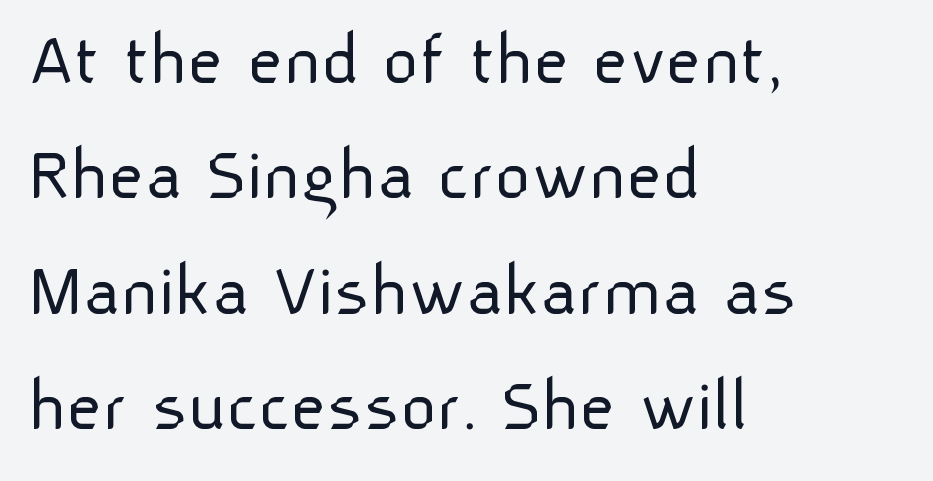
{"serif": "no", "italic": "no", "bold": "no", "weight": "light", "width": "normal", "stroke_contrast": "low", "x_height": "medium", "monospaced": "no", "underline": "no", "align": "left", "line_spacing": "normal", "line_spacing_ratio": 1.48, "letter_spacing": "normal", "letter_spacing_em": 0.0, "glyph_px": 78}
